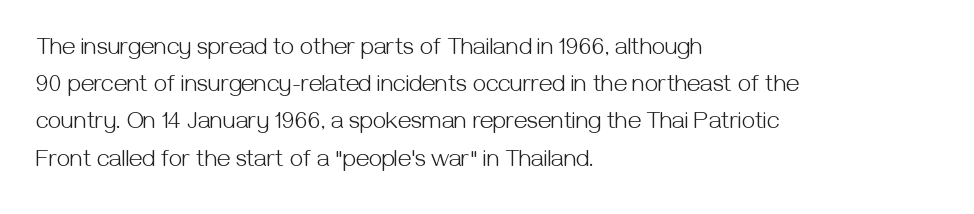
The image shows 24 px text type, upright; set left-aligned, normal line spacing (1.55x), normal letter spacing, not underlined.
